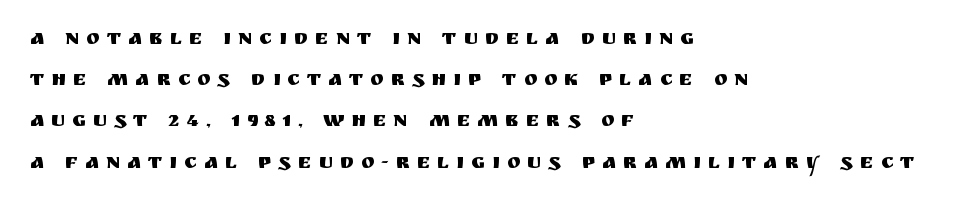
The image shows 20 px text type, upright; set left-aligned, loose line spacing (2.06x), unusually wide letter spacing (+0.35 em), not underlined.
